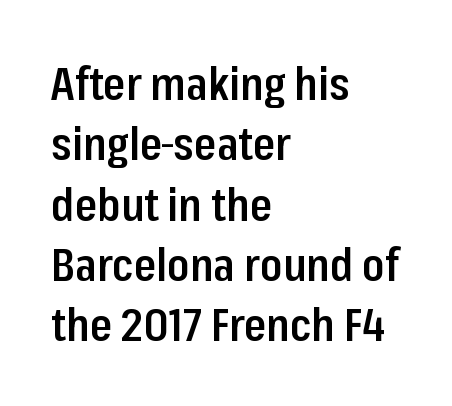
The image shows 45 px semibold, condensed sans-serif type, upright; set left-aligned, normal line spacing (1.34x), normal letter spacing, not underlined; low stroke contrast and a medium x-height.
